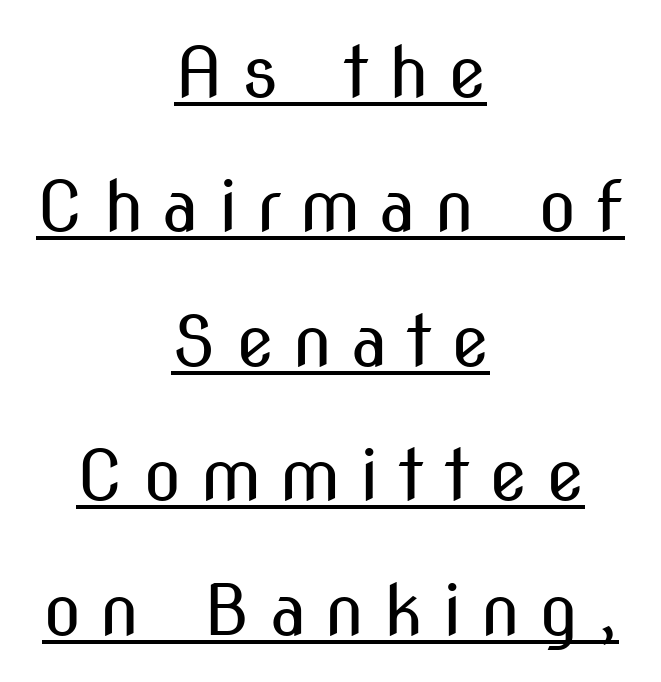
{"serif": "no", "italic": "no", "bold": "no", "weight": "regular", "width": "condensed", "stroke_contrast": "medium", "x_height": "medium", "monospaced": "no", "underline": "yes", "align": "center", "line_spacing": "loose", "line_spacing_ratio": 1.92, "letter_spacing": "wide", "letter_spacing_em": 0.27, "glyph_px": 70}
